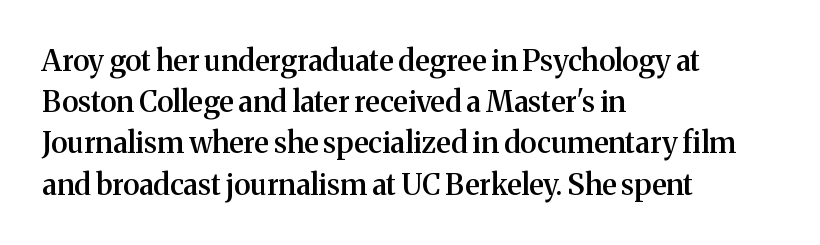
The image shows 29 px semibold serif type, upright; set left-aligned, normal line spacing (1.42x), normal letter spacing, not underlined; medium stroke contrast and a medium x-height.
